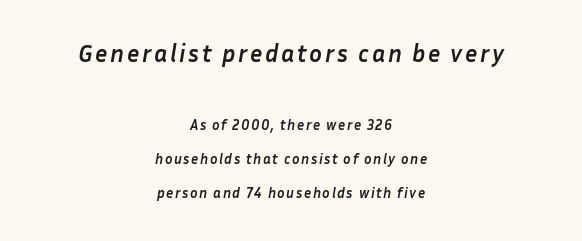
This sample is center-justified, so both line endings float freely. Loosely led — the rows are spread out. Quick note: underline off. Caption: upper text group enlarged, lower text group reduced.
